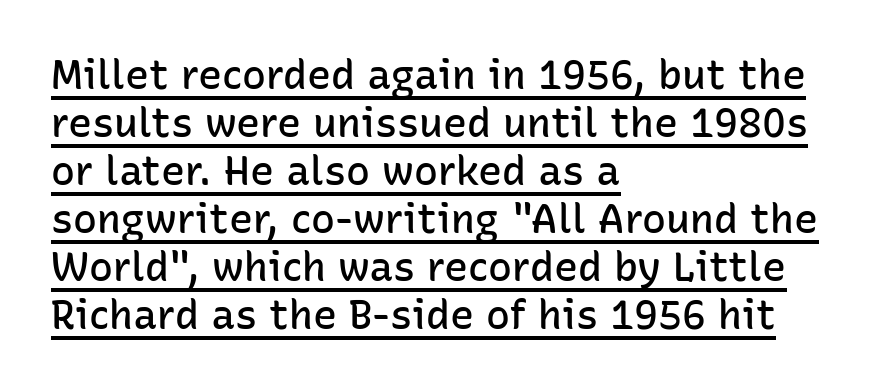
{"serif": "no", "italic": "no", "bold": "semi", "weight": "semibold", "width": "normal", "stroke_contrast": "low", "x_height": "medium", "monospaced": "no", "underline": "yes", "align": "left", "line_spacing_ratio": 1.2, "letter_spacing": "normal", "letter_spacing_em": 0.0, "glyph_px": 40}
